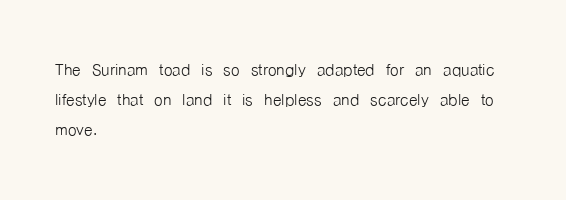
The image shows 22 px text type, upright; set left-aligned, normal line spacing (1.37x), normal letter spacing, not underlined.
